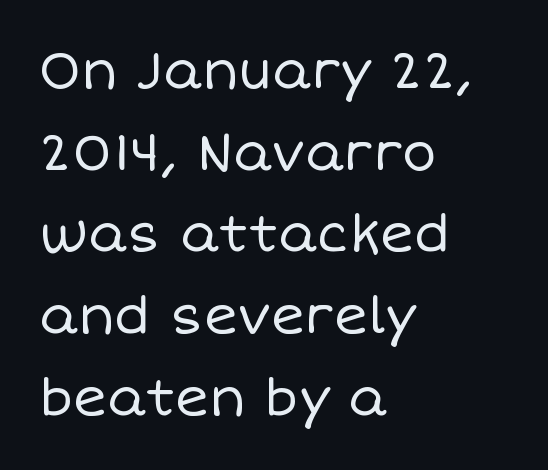
The type sits square on the baseline with zero lean. This sample is left-justified, so line endings fall wherever the words run out. The passage shown has conventional tracking throughout. Clear beneath every line of the passage. Proportional: the letters do not fall into vertical columns.
